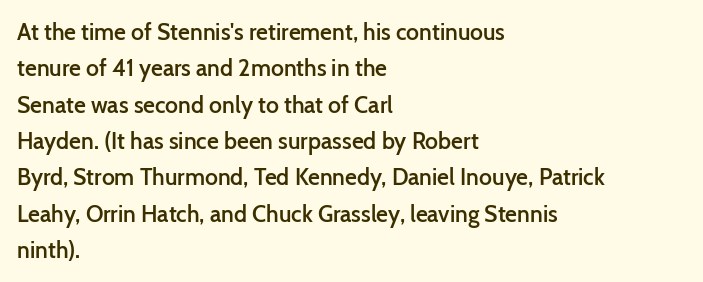
The image shows 23 px text type, upright; set left-aligned, normal line spacing (1.58x), normal letter spacing, not underlined.
